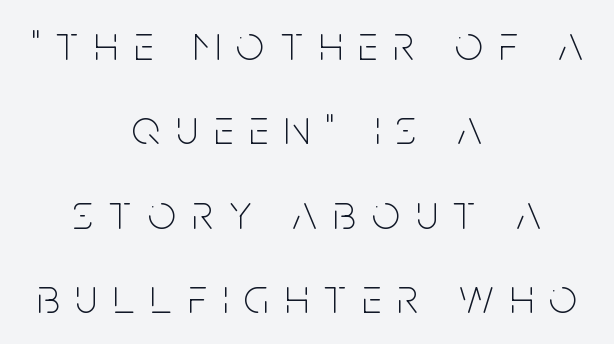
The image shows 49 px thin, condensed sans-serif type, upright; set centered, line spacing 1.72x, unusually wide letter spacing (+0.33 em), not underlined; low stroke contrast and a large x-height.
